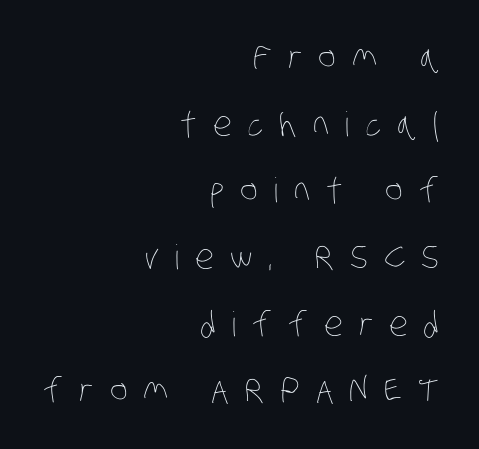
Q: Is the text bold? A: No.
Q: Is the text underlined? A: No.
Q: How is the paragraph aligned? A: Right-aligned.
Q: Is the spacing between letters normal or unusually wide? A: Unusually wide.
Q: Is the spacing between lines tight, normal or loose? A: Loose.
Q: Width (condensed, normal, or wide)? A: Condensed.
Q: Stroke contrast? A: Low.
Q: x-height? A: Large.
Q: Monospaced? A: No.
